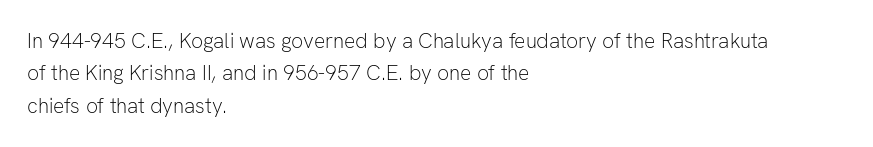
The image shows 21 px text type, upright; set left-aligned, normal line spacing (1.54x), normal letter spacing, not underlined.
